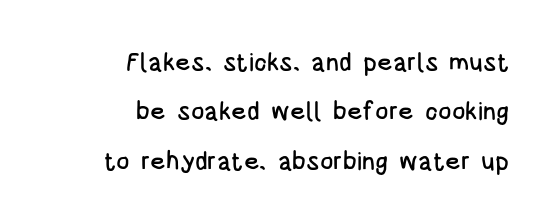
{"italic": "no", "underline": "no", "align": "right", "line_spacing": "loose", "line_spacing_ratio": 1.98, "letter_spacing": "normal", "letter_spacing_em": 0.0, "glyph_px": 25}
